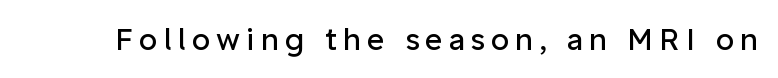
The image shows 30 px regular-weight sans-serif type, upright; set unusually wide letter spacing (+0.2 em), not underlined; low stroke contrast and a medium x-height.
